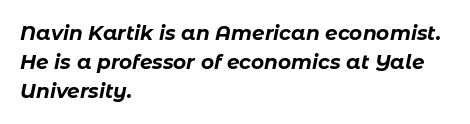
The image shows 20 px bold type, italic (leaning right); set left-aligned, normal line spacing (1.44x), normal letter spacing, not underlined.
